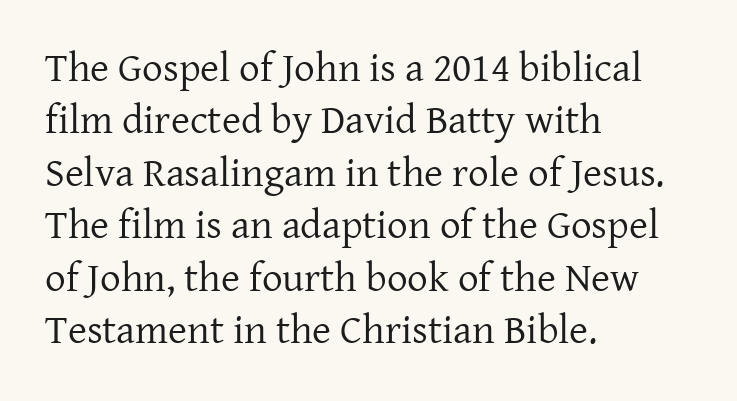
Q: Is the text bold? A: No.
Q: Is the text italic (slanted)? A: No, it is upright.
Q: Is the typeface a serif or a sans-serif typeface? A: Serif.
Q: Is the text underlined? A: No.
Q: How is the paragraph aligned? A: Left-aligned.
Q: Is the spacing between letters normal or unusually wide? A: Normal.
Q: Is the spacing between lines tight, normal or loose? A: Normal.
Q: Width (condensed, normal, or wide)? A: Normal.
Q: Stroke contrast? A: Low.
Q: x-height? A: Medium.
Q: Monospaced? A: No.
